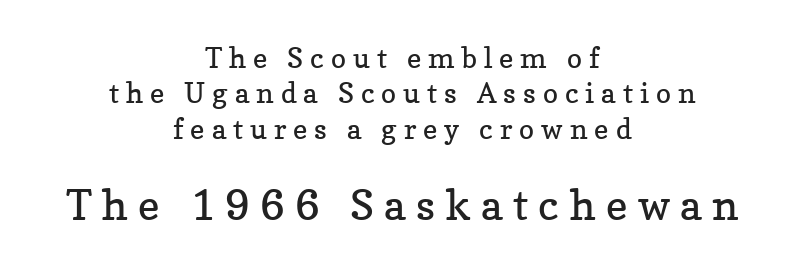
Q: Is the text bold? A: No.
Q: Is the text italic (slanted)? A: No, it is upright.
Q: Is the typeface a serif or a sans-serif typeface? A: Serif.
Q: Is the text underlined? A: No.
Q: How is the paragraph aligned? A: Centered.
Q: Is the spacing between letters normal or unusually wide? A: Unusually wide.
Q: Is the spacing between lines tight, normal or loose? A: Normal.
Q: Which block of text is set in a larger size, the first (top) or the second (bottom)? A: The second (bottom) one.
Q: Width (condensed, normal, or wide)? A: Normal.
Q: Stroke contrast? A: Low.
Q: x-height? A: Medium.
Q: Monospaced? A: No.
